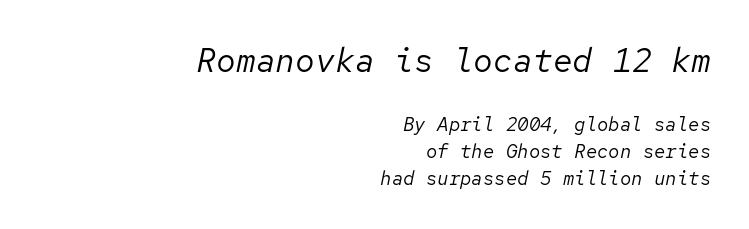
The initial chunk of copy outweighs the following chunk in type size. Yep, that's italic — everything's leaning. Stems and bowls with no extra thickness — not bold. Is the block centered? No — it sits flush against the right margin. Every character here occupies the same horizontal width, giving the sample a typewriter-like rhythm. The letterforms sit shoulder to shoulder at normal distance.
